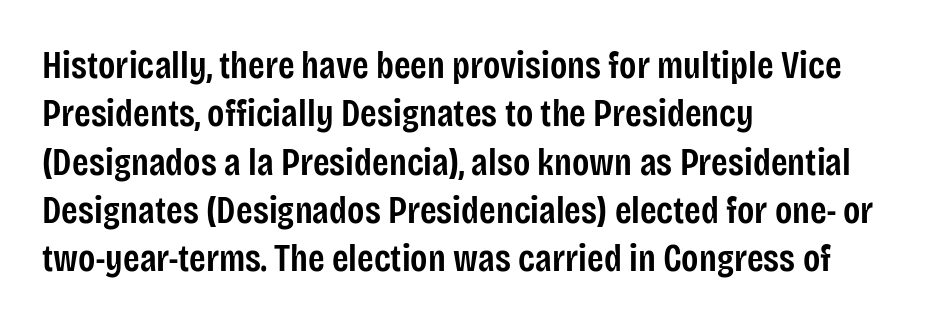
Q: Is the text bold? A: Semi-bold.
Q: Is the text italic (slanted)? A: No, it is upright.
Q: Is the typeface a serif or a sans-serif typeface? A: Sans-serif.
Q: Is the text underlined? A: No.
Q: How is the paragraph aligned? A: Left-aligned.
Q: Is the spacing between letters normal or unusually wide? A: Normal.
Q: Is the spacing between lines tight, normal or loose? A: Normal.
Q: Width (condensed, normal, or wide)? A: Condensed.
Q: Stroke contrast? A: Low.
Q: x-height? A: Large.
Q: Monospaced? A: No.
